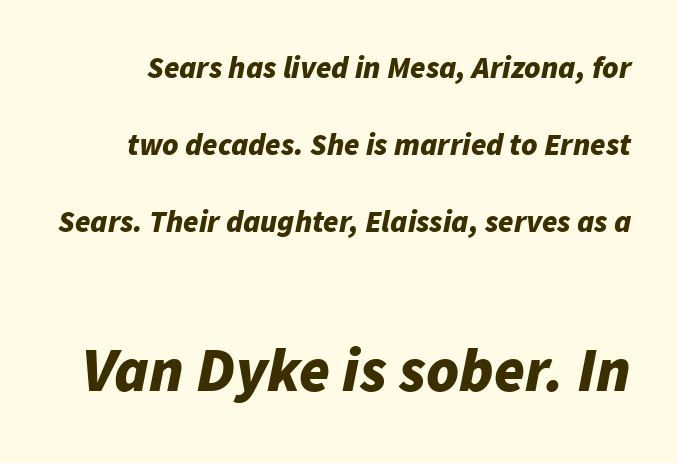
{"italic": "yes", "lean": "right", "slant_degrees": 11, "bold": "yes", "weight": "bold", "width": "normal", "stroke_contrast": "low", "x_height": "medium", "monospaced": "no", "underline": "no", "line_spacing": "loose", "line_spacing_ratio": 2.49, "letter_spacing": "normal", "letter_spacing_em": 0.0, "larger_block": "second", "size_ratio": 2.0, "glyph_px": 62}
